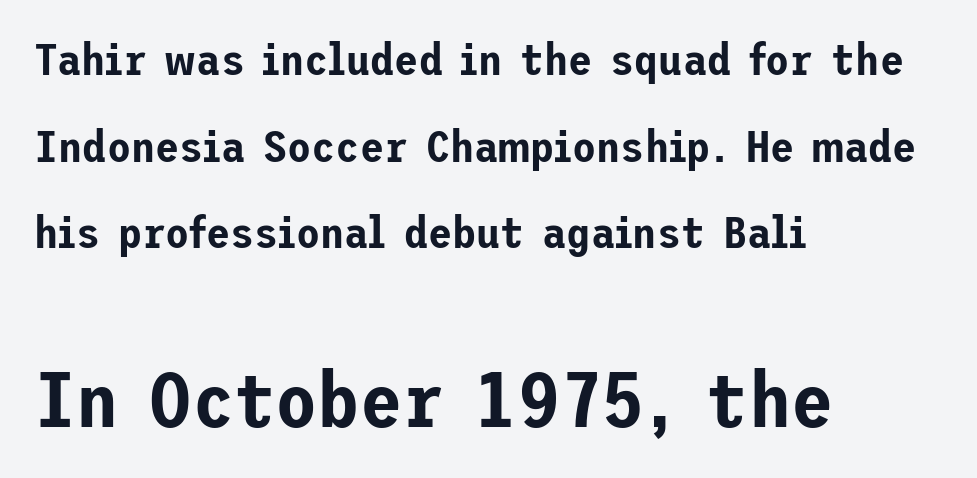
The image shows 77 px sans-serif type, upright; set left-aligned, loose line spacing (1.97x), normal letter spacing, not underlined; the second (bottom) block is 1.75x larger; low stroke contrast and a medium x-height.
